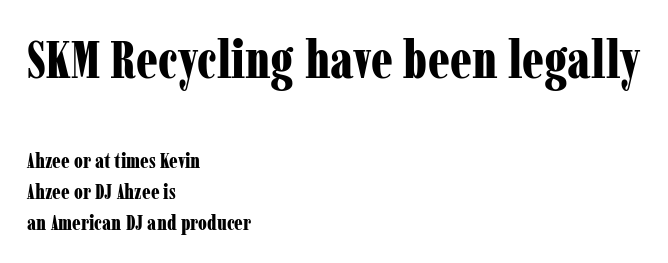
Q: Is the text bold? A: Yes.
Q: Is the text italic (slanted)? A: No, it is upright.
Q: Is the typeface a serif or a sans-serif typeface? A: Serif.
Q: Is the text underlined? A: No.
Q: How is the paragraph aligned? A: Left-aligned.
Q: Is the spacing between letters normal or unusually wide? A: Normal.
Q: Is the spacing between lines tight, normal or loose? A: Normal.
Q: Which block of text is set in a larger size, the first (top) or the second (bottom)? A: The first (top) one.
Q: Width (condensed, normal, or wide)? A: Condensed.
Q: Stroke contrast? A: Low.
Q: x-height? A: Medium.
Q: Monospaced? A: No.
